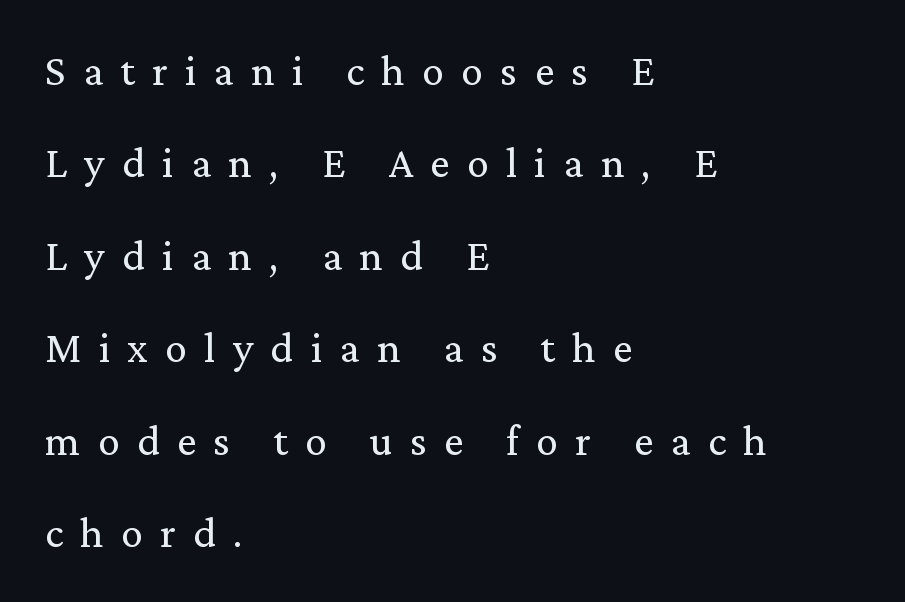
The image shows 44 px regular-weight serif type, upright; set left-aligned, loose line spacing (2.1x), unusually wide letter spacing (+0.39 em), not underlined; medium stroke contrast and a medium x-height.
